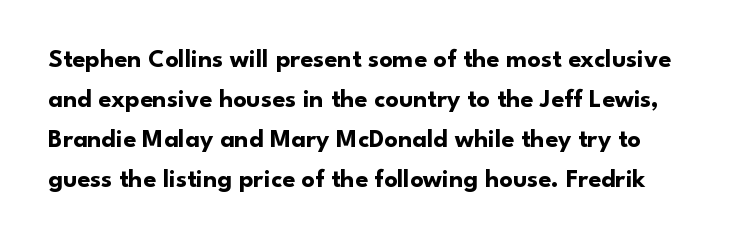
Q: Is the text bold? A: Yes.
Q: Is the text italic (slanted)? A: No, it is upright.
Q: Is the text underlined? A: No.
Q: Is the spacing between letters normal or unusually wide? A: Normal.
Q: Is the spacing between lines tight, normal or loose? A: Normal.
